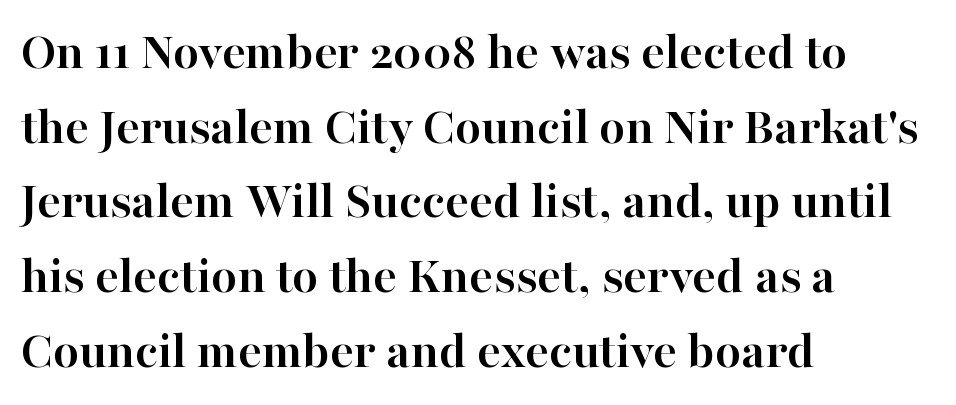
Spacing verdict: proportional, widths tailored to each character. No extra tracking has been applied to these lines. The specimen omits any rule beneath the text block's lines. Posture: upright roman. The rendering uses a bold face; every stroke is thick and dark. The typesetter chose a ragged-right arrangement here.
